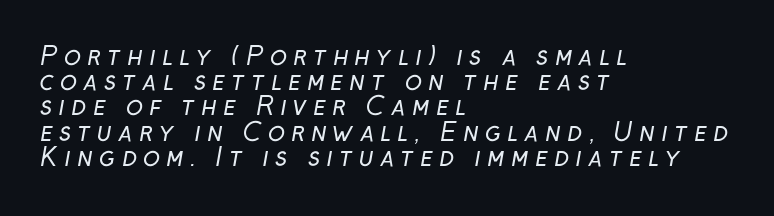
{"bold": "no", "underline": "no", "align": "left", "line_spacing": "tight", "line_spacing_ratio": 1.01, "letter_spacing": "wide", "letter_spacing_em": 0.25, "glyph_px": 25}
